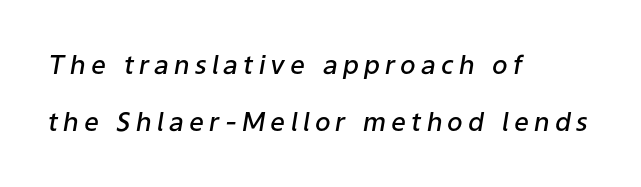
The image shows 26 px text type, italic (leaning right); set left-aligned, loose line spacing (2.2x), unusually wide letter spacing (+0.2 em), not underlined.
